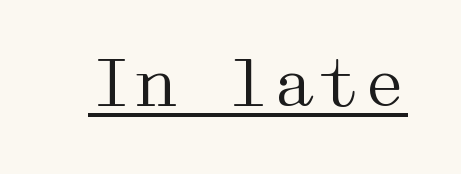
Q: Is the text bold? A: No.
Q: Is the text italic (slanted)? A: No, it is upright.
Q: Is the typeface a serif or a sans-serif typeface? A: Serif.
Q: Is the text underlined? A: Yes.
Q: Is the spacing between letters normal or unusually wide? A: Normal.
Q: Width (condensed, normal, or wide)? A: Wide.
Q: Stroke contrast? A: Medium.
Q: x-height? A: Medium.
